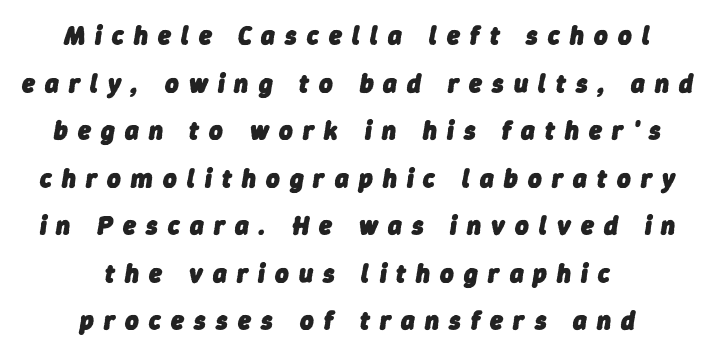
The image shows 26 px bold type, italic (leaning right); set centered, line spacing 1.83x, unusually wide letter spacing (+0.39 em), not underlined.
